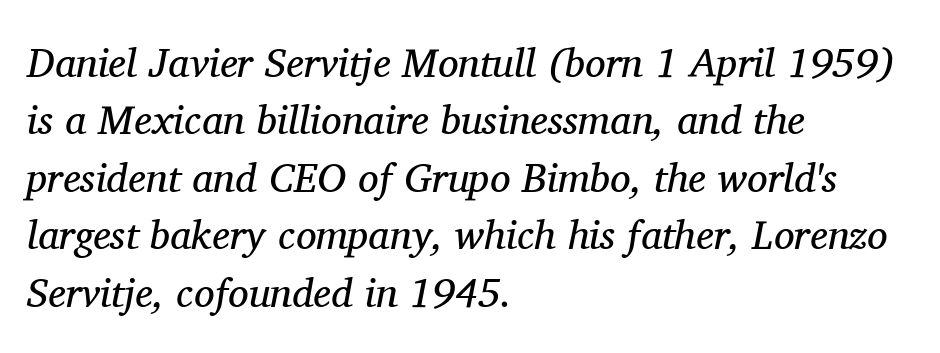
The image shows 41 px regular-weight serif type, italic (leaning right); set left-aligned, normal line spacing (1.4x), normal letter spacing, not underlined; medium stroke contrast and a medium x-height.
